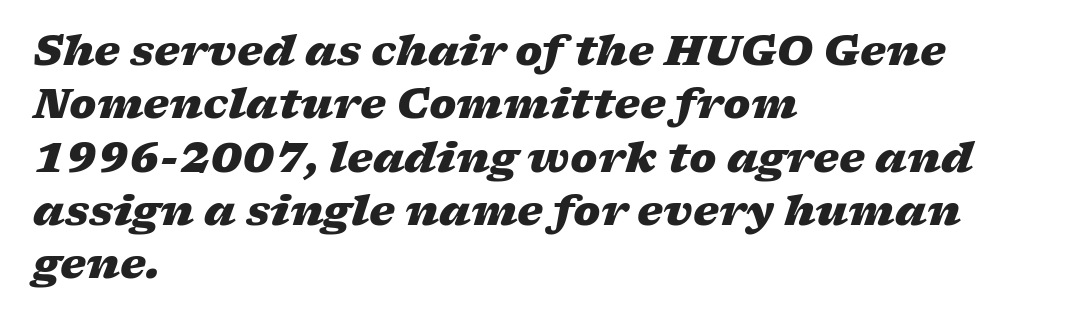
{"italic": "yes", "lean": "right", "slant_degrees": 17, "bold": "yes", "weight": "heavy", "width": "wide", "stroke_contrast": "low", "x_height": "medium", "monospaced": "no", "underline": "no", "align": "left", "line_spacing": "normal", "line_spacing_ratio": 1.3, "letter_spacing": "normal", "letter_spacing_em": 0.0, "glyph_px": 41}
